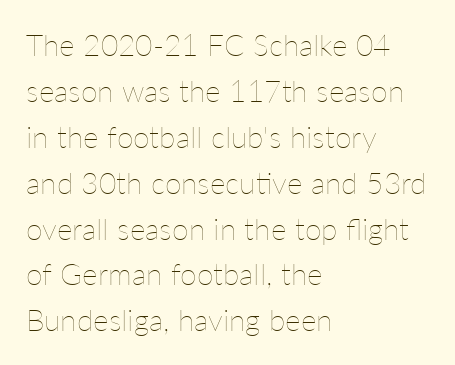
Stems here are at most as thick as an everyday book face. These lines were composed using upright roman letters. How are the letters spaced? Ordinarily, with no added tracking. The rendering uses natural spacing where letterforms have individual widths. Just letters on the line, the space beneath them empty.
